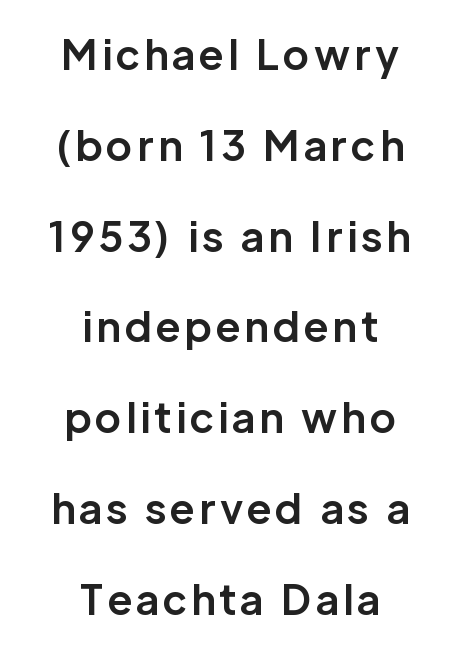
The image shows 40 px bold sans-serif type, upright; set centered, loose line spacing (2.27x), not underlined; low stroke contrast and a medium x-height.
